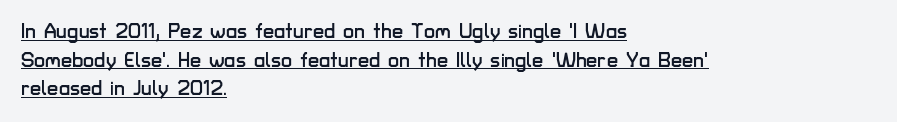
The image shows 20 px text type, upright; set left-aligned, normal line spacing (1.43x), normal letter spacing, underlined.
